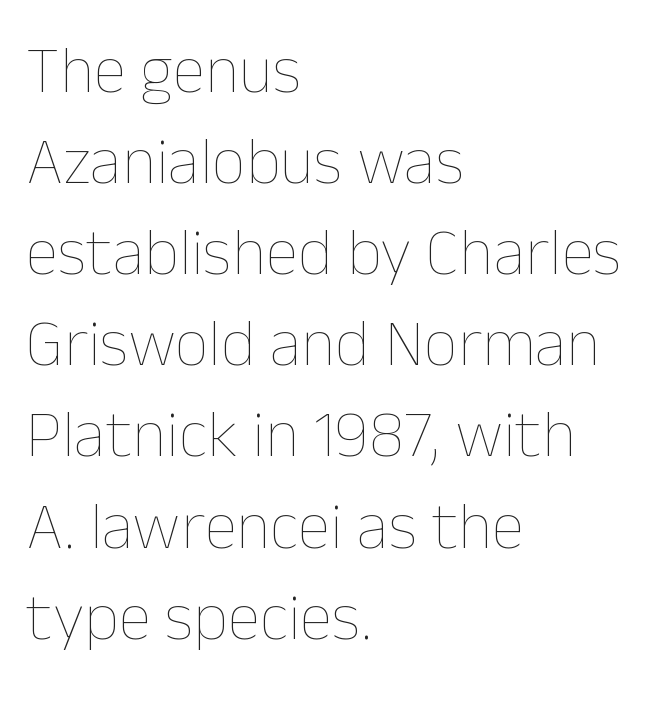
The compositor pushed each line to the left boundary. The face used here is proportionally spaced, like ordinary book or web type. In terms of posture, this sample is upright. Glyph-to-glyph distance matches everyday printed text. This reads as an unemphasized weight, regular at the heaviest. The leading is moderate, giving the passage an even texture.
